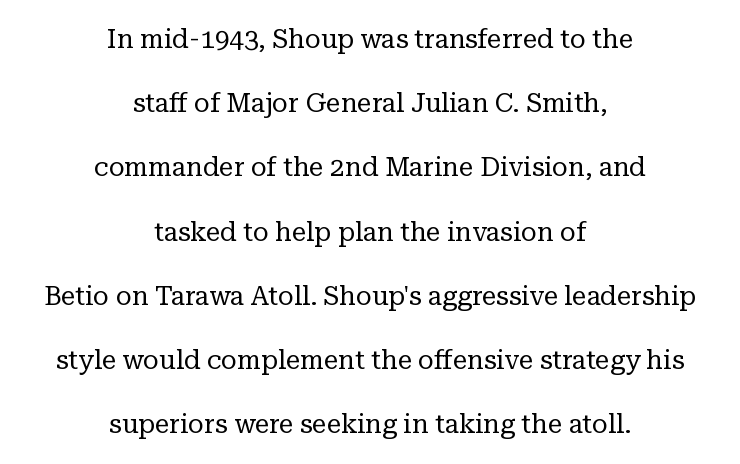
Rendered with straight, roman letterforms. Tracking value appears to be zero — textbook default spacing. Visually the block forms a symmetrical silhouette, jagged on both flanks. Descenders hang freely into open space. The face looks like a standard text weight, possibly lighter. The designer dialed line spacing up above the default.
